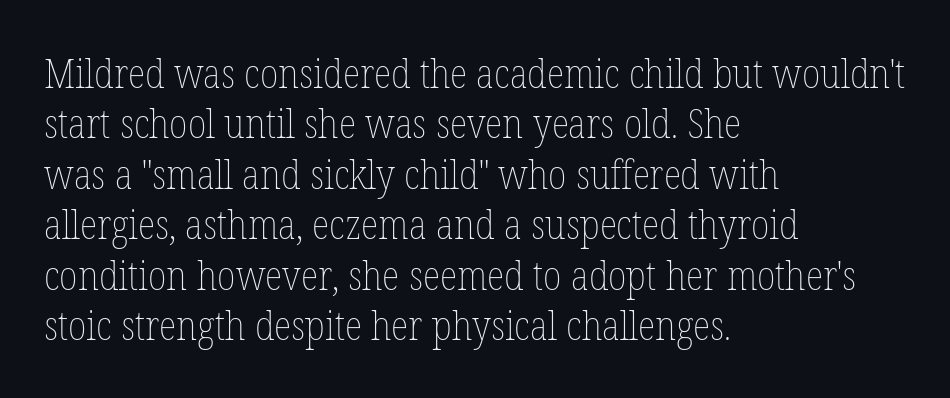
Q: Is the text bold? A: No.
Q: Is the text italic (slanted)? A: No, it is upright.
Q: Is the text underlined? A: No.
Q: How is the paragraph aligned? A: Left-aligned.
Q: Is the spacing between letters normal or unusually wide? A: Normal.
Q: Width (condensed, normal, or wide)? A: Condensed.
Q: Stroke contrast? A: Low.
Q: x-height? A: Medium.
Q: Monospaced? A: No.
